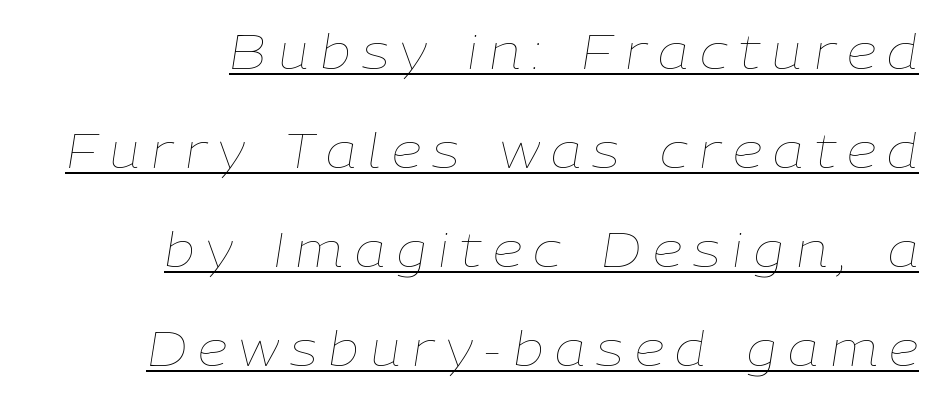
Each new line begins a long way beneath the previous one. Think standard paragraph weight, or any step lighter than that. Display-style spreading of the glyphs; the letterfit is very open. The typesetter chose a ragged-left arrangement here. This sample uses an oblique cut, with every glyph tilted off the vertical.
